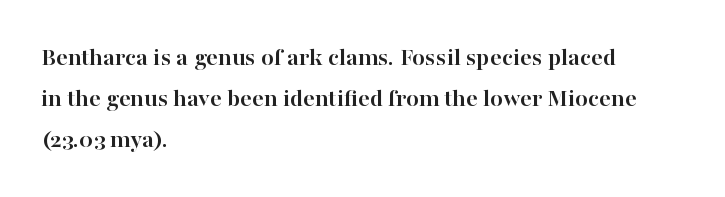
Q: Is the text bold? A: Yes.
Q: Is the text italic (slanted)? A: No, it is upright.
Q: Is the text underlined? A: No.
Q: How is the paragraph aligned? A: Left-aligned.
Q: Is the spacing between letters normal or unusually wide? A: Normal.
Q: Is the spacing between lines tight, normal or loose? A: Normal.
